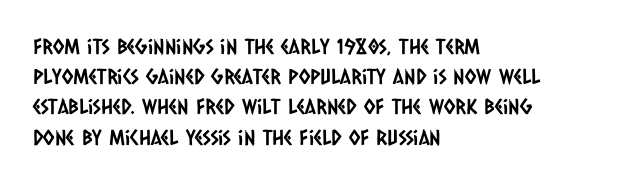
{"underline": "no", "align": "left", "line_spacing": "normal", "line_spacing_ratio": 1.44, "letter_spacing": "normal", "letter_spacing_em": 0.0, "glyph_px": 21}
